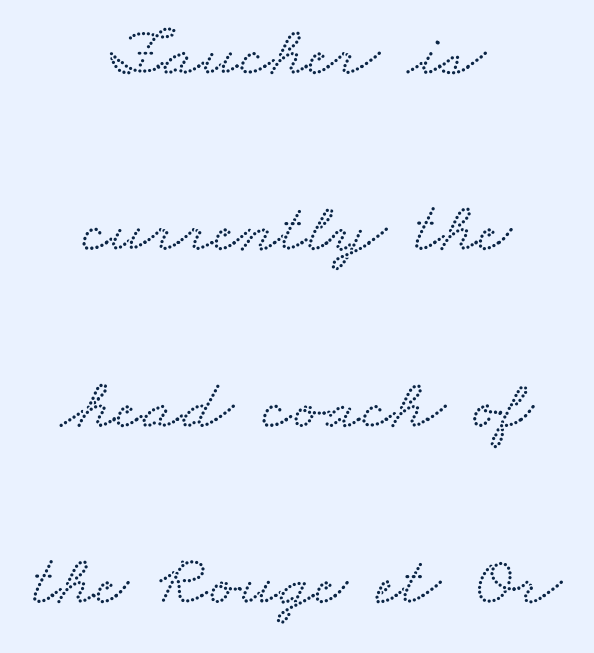
Q: Is the typeface a serif or a sans-serif typeface? A: Serif.
Q: Is the text underlined? A: No.
Q: How is the paragraph aligned? A: Centered.
Q: Is the spacing between letters normal or unusually wide? A: Normal.
Q: Is the spacing between lines tight, normal or loose? A: Loose.
Q: Width (condensed, normal, or wide)? A: Wide.
Q: Stroke contrast? A: Low.
Q: x-height? A: Small.
Q: Monospaced? A: No.
